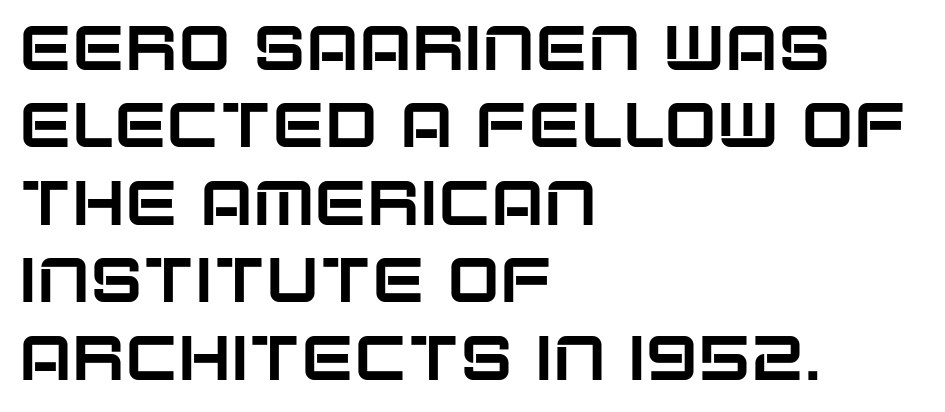
{"serif": "no", "italic": "no", "width": "normal", "stroke_contrast": "low", "x_height": "large", "monospaced": "no", "underline": "no", "align": "left", "line_spacing_ratio": 1.23, "letter_spacing": "normal", "letter_spacing_em": 0.0, "glyph_px": 63}
